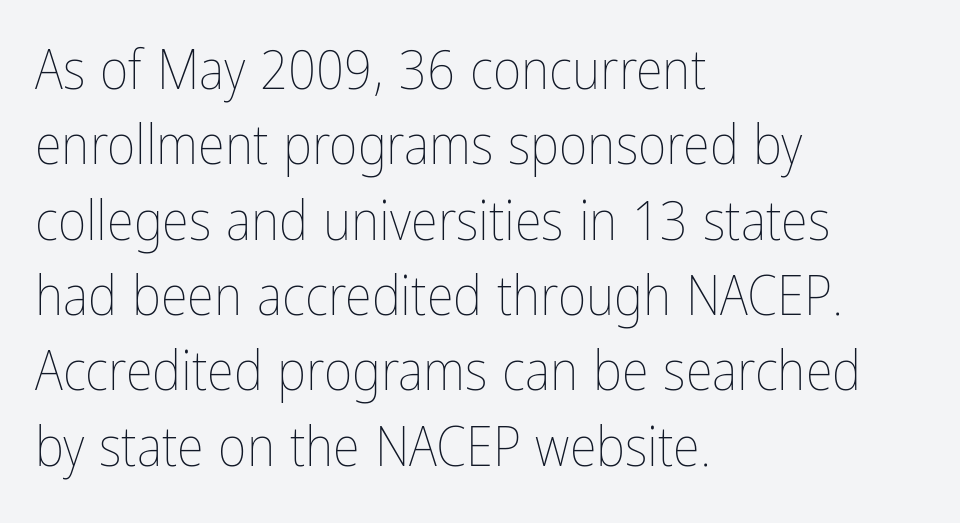
{"italic": "no", "bold": "no", "weight": "thin", "width": "condensed", "stroke_contrast": "low", "x_height": "medium", "monospaced": "no", "underline": "no", "align": "left", "line_spacing": "normal", "line_spacing_ratio": 1.37, "letter_spacing": "normal", "letter_spacing_em": 0.0, "glyph_px": 55}
